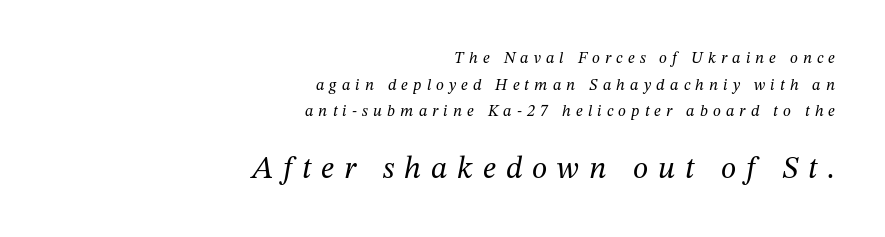
{"serif": "yes", "italic": "yes", "lean": "right", "slant_degrees": 12, "bold": "no", "weight": "regular", "width": "normal", "stroke_contrast": "medium", "x_height": "medium", "monospaced": "no", "underline": "no", "align": "right", "line_spacing": "normal", "line_spacing_ratio": 1.66, "letter_spacing": "wide", "letter_spacing_em": 0.32, "larger_block": "second", "size_ratio": 1.94, "glyph_px": 31}
